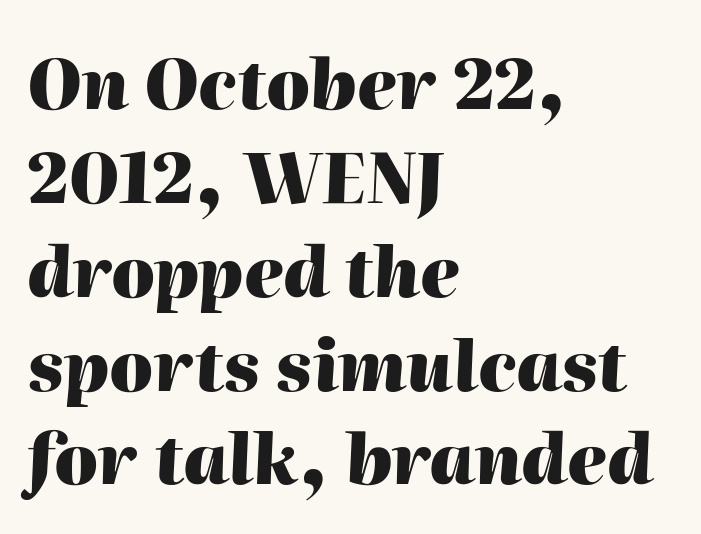
{"italic": "yes", "lean": "right", "slant_degrees": 2, "bold": "yes", "weight": "heavy", "width": "normal", "stroke_contrast": "high", "x_height": "medium", "monospaced": "no", "underline": "no", "align": "left", "line_spacing": "normal", "line_spacing_ratio": 1.36, "letter_spacing": "normal", "letter_spacing_em": 0.0, "glyph_px": 69}
